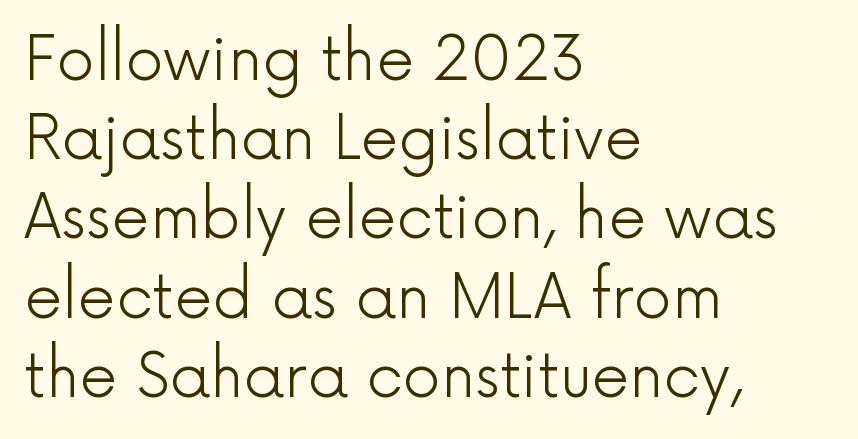
The image shows 60 px light sans-serif type, upright; set left-aligned, normal line spacing (1.32x), normal letter spacing, not underlined; a medium x-height.
